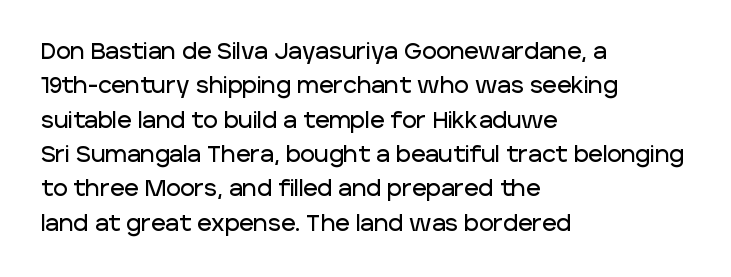
{"italic": "no", "underline": "no", "align": "left", "line_spacing": "normal", "line_spacing_ratio": 1.56, "letter_spacing": "normal", "letter_spacing_em": 0.0, "glyph_px": 22}
